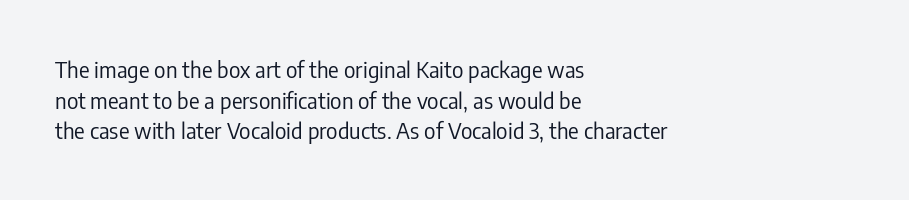
Q: Is the text bold? A: No.
Q: Is the text italic (slanted)? A: No, it is upright.
Q: Is the text underlined? A: No.
Q: How is the paragraph aligned? A: Left-aligned.
Q: Is the spacing between letters normal or unusually wide? A: Normal.
Q: Is the spacing between lines tight, normal or loose? A: Normal.
